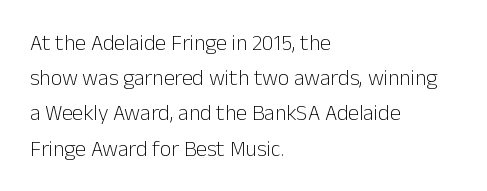
Q: Is the text bold? A: No.
Q: Is the text italic (slanted)? A: No, it is upright.
Q: Is the text underlined? A: No.
Q: How is the paragraph aligned? A: Left-aligned.
Q: Is the spacing between letters normal or unusually wide? A: Normal.
Q: Is the spacing between lines tight, normal or loose? A: Normal.
